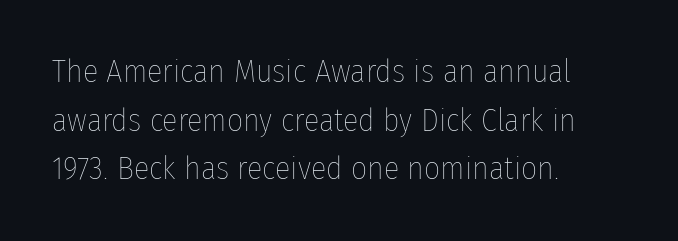
The image shows 32 px thin, condensed type, upright; set left-aligned, normal line spacing (1.52x), normal letter spacing, not underlined; low stroke contrast and a medium x-height.
